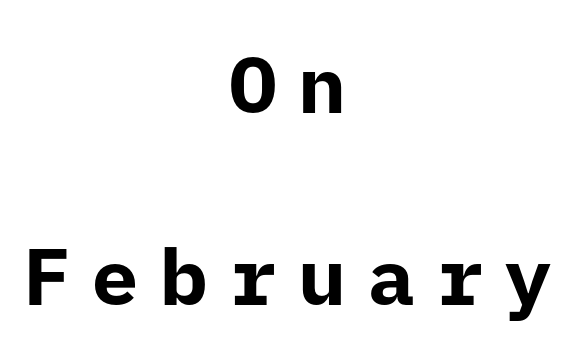
Q: Is the text bold? A: Yes.
Q: Is the text italic (slanted)? A: No, it is upright.
Q: Is the typeface a serif or a sans-serif typeface? A: Sans-serif.
Q: Is the text underlined? A: No.
Q: How is the paragraph aligned? A: Centered.
Q: Is the spacing between letters normal or unusually wide? A: Unusually wide.
Q: Is the spacing between lines tight, normal or loose? A: Loose.
Q: Width (condensed, normal, or wide)? A: Normal.
Q: Stroke contrast? A: Low.
Q: x-height? A: Medium.
